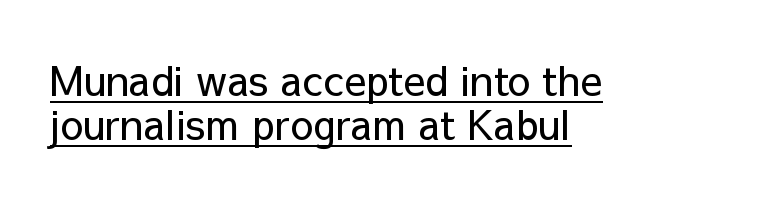
Ordinary non-slanted type is in use. A quiet, ordinary-to-light weight characterises the typeface. Letterform terminals end flat and unadorned throughout the passage. Is there an underline? Yes — a line sits under the letters. Note the varied advance widths — an 'i' is clearly narrower than an 'm'.
